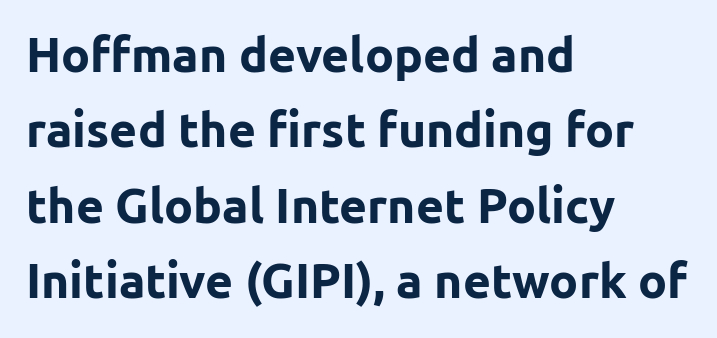
Is the letter spacing exaggerated? No — it looks like the ordinary default. The characters display no serif detailing; their extremities are plain. Has an underline been added? It has not. Here the designer chose a conventional face with non-uniform glyph widths.
